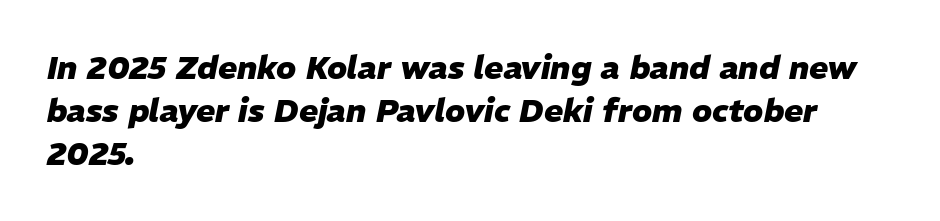
Q: Is the text bold? A: Yes.
Q: Is the text italic (slanted)? A: Yes, it leans right by about 11 degrees.
Q: Is the text underlined? A: No.
Q: How is the paragraph aligned? A: Left-aligned.
Q: Is the spacing between letters normal or unusually wide? A: Normal.
Q: Is the spacing between lines tight, normal or loose? A: Normal.
Q: Width (condensed, normal, or wide)? A: Normal.
Q: Stroke contrast? A: Low.
Q: x-height? A: Medium.
Q: Monospaced? A: No.
